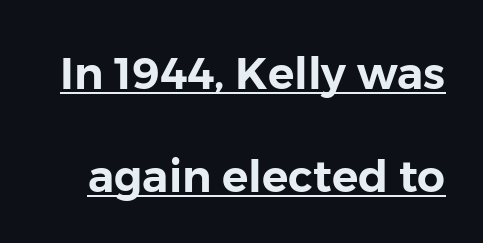
{"serif": "no", "italic": "no", "width": "normal", "stroke_contrast": "low", "x_height": "medium", "monospaced": "no", "underline": "yes", "line_spacing": "loose", "line_spacing_ratio": 2.33, "letter_spacing": "normal", "letter_spacing_em": 0.0, "glyph_px": 44}
